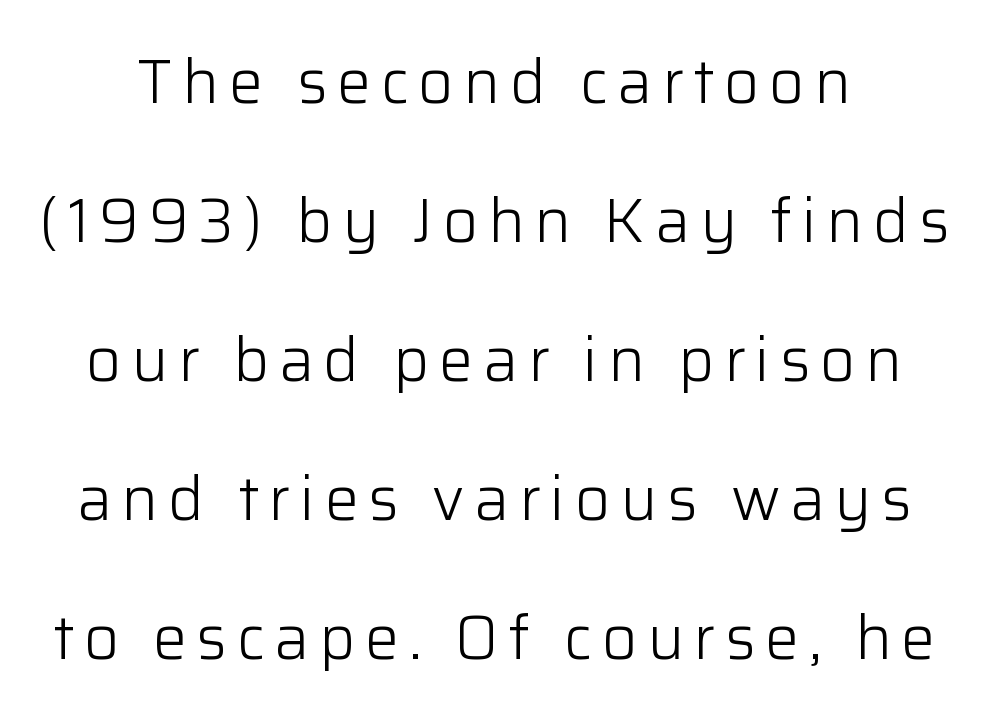
Q: Is the text bold? A: No.
Q: Is the text italic (slanted)? A: No, it is upright.
Q: Is the typeface a serif or a sans-serif typeface? A: Sans-serif.
Q: Is the text underlined? A: No.
Q: Is the spacing between lines tight, normal or loose? A: Loose.
Q: Width (condensed, normal, or wide)? A: Normal.
Q: Stroke contrast? A: Low.
Q: x-height? A: Medium.
Q: Monospaced? A: No.
